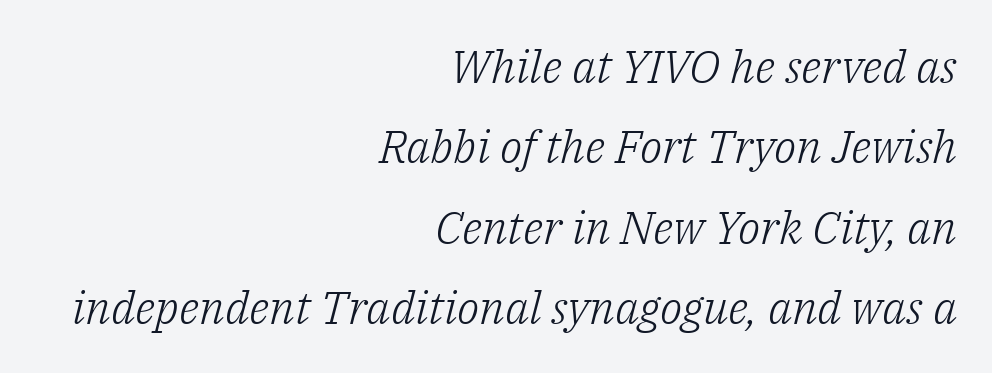
The image shows 46 px light serif type, italic (leaning right); set right-aligned, line spacing 1.75x, normal letter spacing, not underlined; low stroke contrast and a medium x-height.
